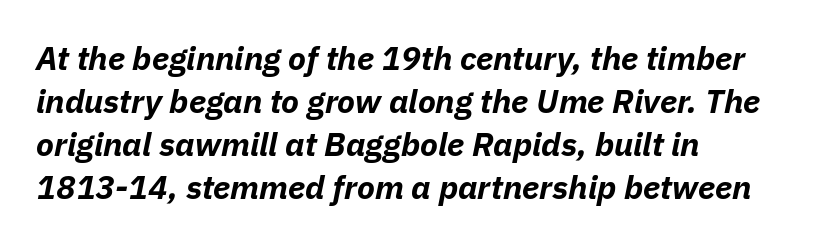
Q: Is the text bold? A: Yes.
Q: Is the text italic (slanted)? A: Yes, it leans right by about 11 degrees.
Q: Is the text underlined? A: No.
Q: How is the paragraph aligned? A: Left-aligned.
Q: Is the spacing between letters normal or unusually wide? A: Normal.
Q: Is the spacing between lines tight, normal or loose? A: Normal.
Q: Width (condensed, normal, or wide)? A: Normal.
Q: Stroke contrast? A: Low.
Q: x-height? A: Medium.
Q: Monospaced? A: No.
